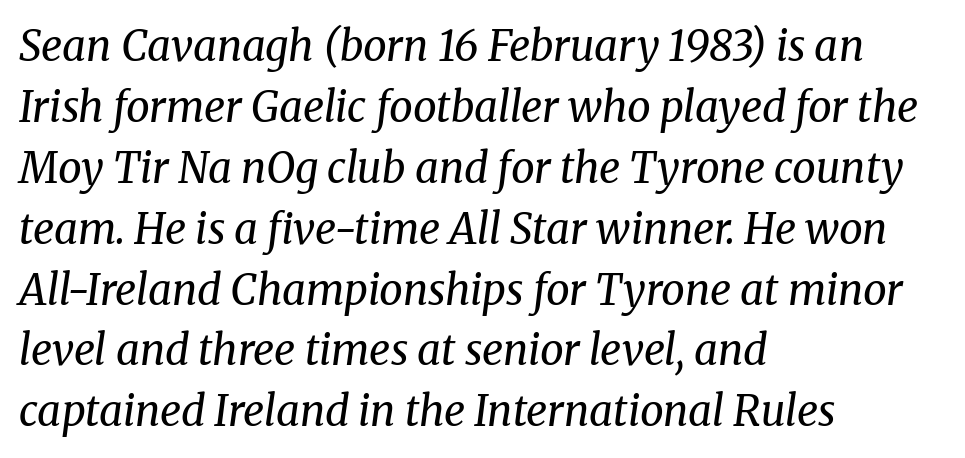
The image shows 42 px regular-weight serif type, italic (leaning right); set left-aligned, normal line spacing (1.45x), normal letter spacing, not underlined; medium stroke contrast and a medium x-height.
